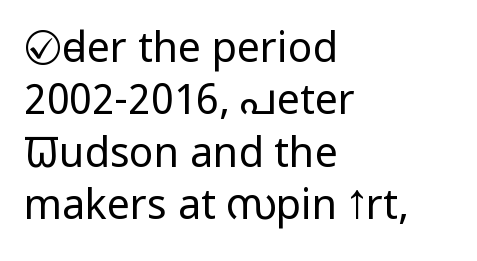
These lines are set flush left with a ragged right edge. The block of text has a typical density, with ordinary space between rows. Each letter keeps its own natural width here, so spacing adapts to shape. The glyphs are unaccompanied by any horizontal stroke below them. Type style note: lacks serifs.
